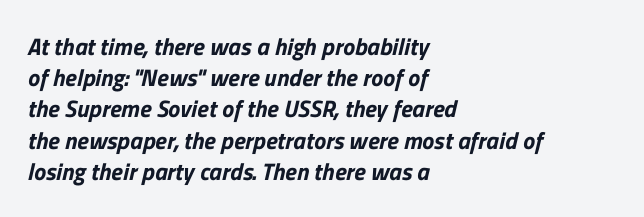
Each row of text sits above clean, open space. Default kerning and tracking; the words read as compact shapes. Vertically, the passage feels balanced, rows spaced as you'd expect. Horizontally, the lines are justified to the leading edge only.
